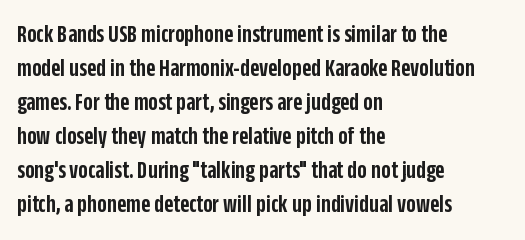
The image shows 25 px text type, upright; set left-aligned, normal line spacing (1.36x), normal letter spacing, not underlined.
